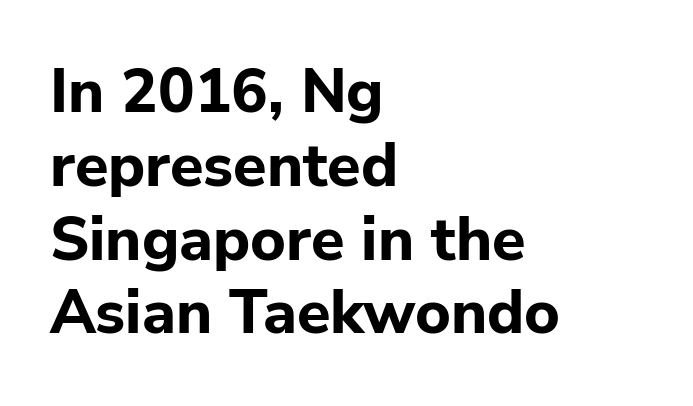
This rendering features lettering with no underline. You could call the tracking neutral — neither tight nor loose. It's the straight-up-and-down kind of type. Do the characters align in a grid? No, the font is proportional.
